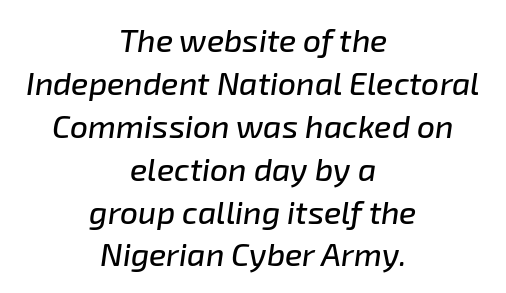
Q: Is the text italic (slanted)? A: Yes, it leans right by about 8 degrees.
Q: Is the text underlined? A: No.
Q: How is the paragraph aligned? A: Centered.
Q: Is the spacing between letters normal or unusually wide? A: Normal.
Q: Is the spacing between lines tight, normal or loose? A: Normal.
Q: Width (condensed, normal, or wide)? A: Normal.
Q: Stroke contrast? A: Low.
Q: x-height? A: Medium.
Q: Monospaced? A: No.
